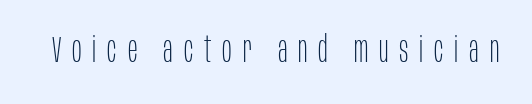
Glyph-to-glyph distance is far greater than everyday printed text. Letters rest on an invisible, unmarked baseline. The typeface chosen for these lines omits serifs. Bold? No — there's no thickening of the strokes. Upright lettering throughout.
